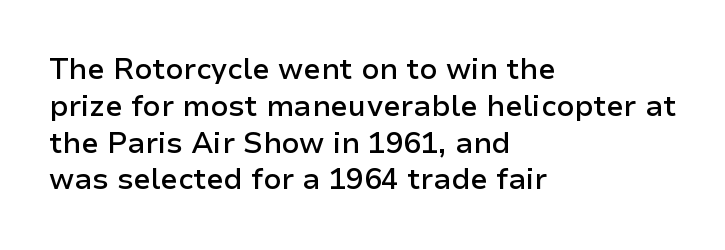
{"serif": "no", "italic": "no", "bold": "semi", "weight": "semibold", "width": "normal", "stroke_contrast": "low", "x_height": "medium", "monospaced": "no", "underline": "no", "align": "left", "line_spacing": "normal", "line_spacing_ratio": 1.27, "letter_spacing": "normal", "letter_spacing_em": 0.0, "glyph_px": 29}
